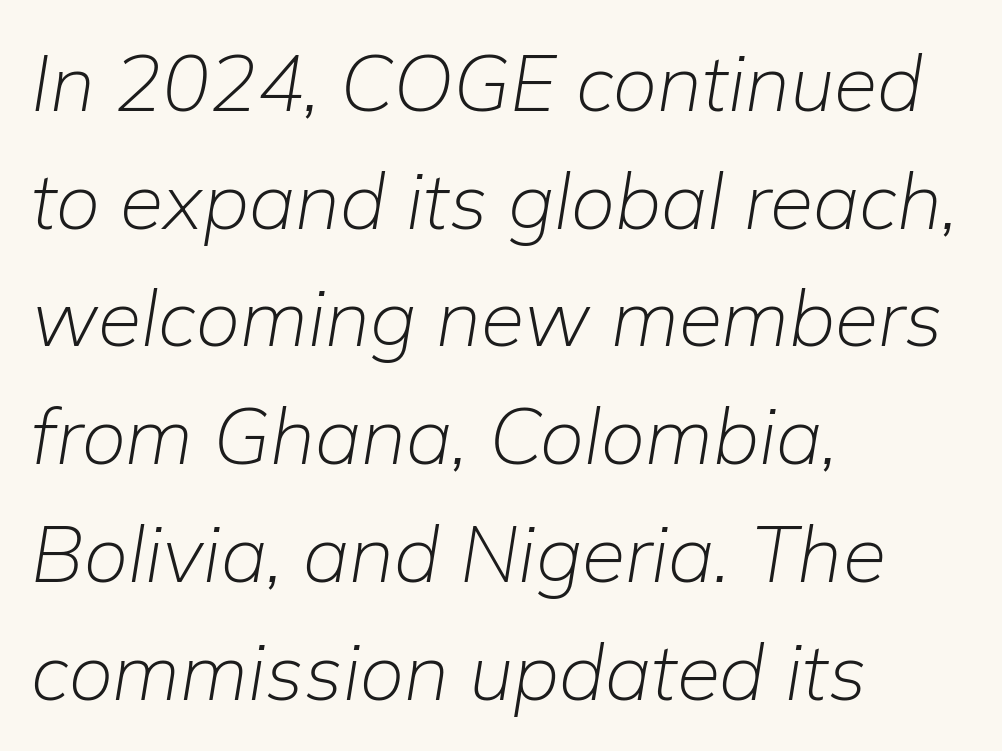
Q: Is the text bold? A: No.
Q: Is the text italic (slanted)? A: Yes, it leans right by about 9 degrees.
Q: Is the text underlined? A: No.
Q: How is the paragraph aligned? A: Left-aligned.
Q: Is the spacing between letters normal or unusually wide? A: Normal.
Q: Is the spacing between lines tight, normal or loose? A: Normal.
Q: Width (condensed, normal, or wide)? A: Normal.
Q: Stroke contrast? A: Low.
Q: x-height? A: Medium.
Q: Monospaced? A: No.
